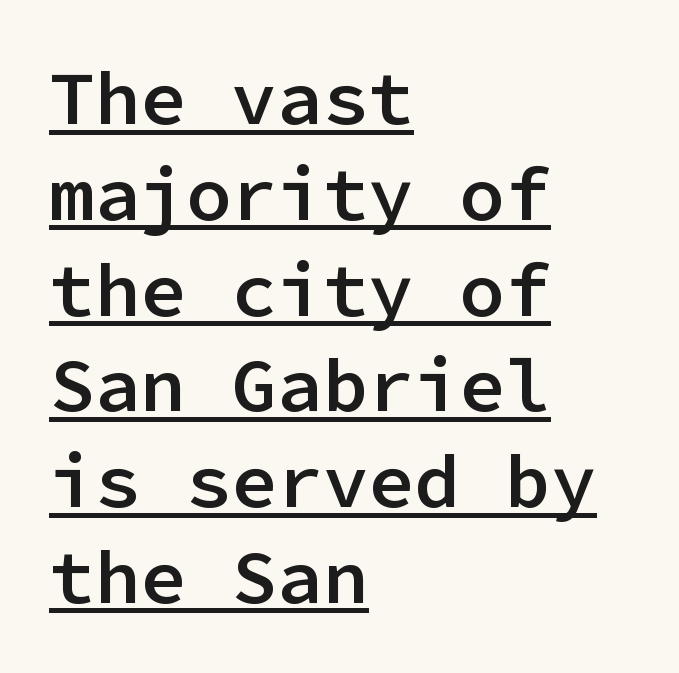
{"serif": "no", "italic": "no", "bold": "semi", "weight": "semibold", "width": "normal", "stroke_contrast": "low", "x_height": "medium", "monospaced": "yes", "underline": "yes", "align": "left", "line_spacing": "normal", "line_spacing_ratio": 1.26, "letter_spacing": "normal", "letter_spacing_em": 0.0, "glyph_px": 76}
